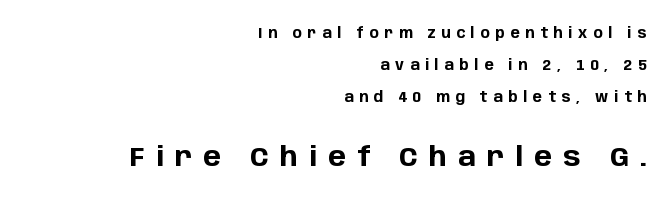
{"italic": "no", "bold": "yes", "underline": "no", "align": "right", "line_spacing": "loose", "line_spacing_ratio": 2.3, "letter_spacing": "wide", "letter_spacing_em": 0.41, "larger_block": "second", "size_ratio": 1.93, "glyph_px": 27}
